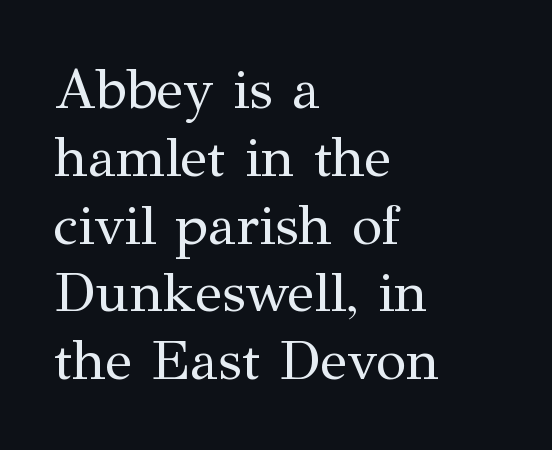
The image shows 56 px regular-weight serif type, upright; set left-aligned, line spacing 1.21x, normal letter spacing, not underlined; medium stroke contrast and a medium x-height.
